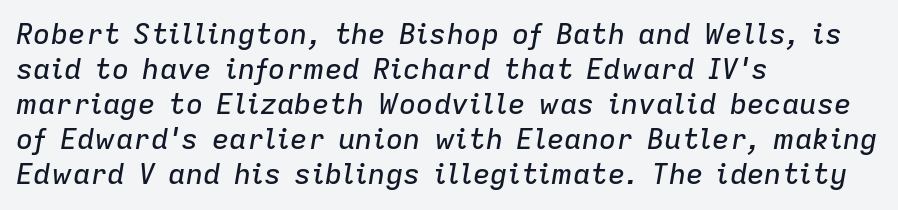
{"italic": "yes", "lean": "right", "slant_degrees": 9, "width": "normal", "stroke_contrast": "low", "x_height": "medium", "monospaced": "no", "underline": "no", "align": "left", "line_spacing_ratio": 1.21, "letter_spacing": "normal", "letter_spacing_em": 0.0, "glyph_px": 29}
